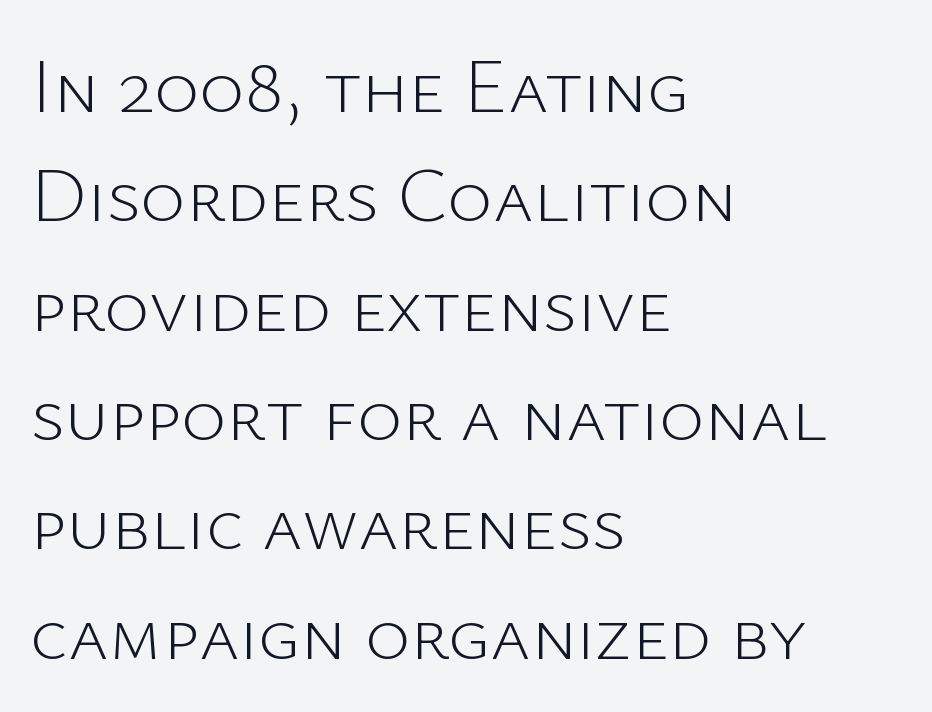
How would I describe the line gaps? Plain and ordinary. The type is set solid horizontally, with unmodified tracking. These lines are rendered in a variable-pitch font. The type sits square on the baseline with zero lean.
